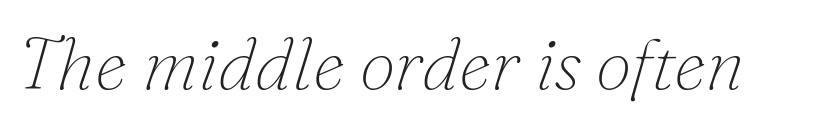
The image shows 73 px thin serif type, italic (leaning right); set normal letter spacing, not underlined; low stroke contrast and a small x-height.
